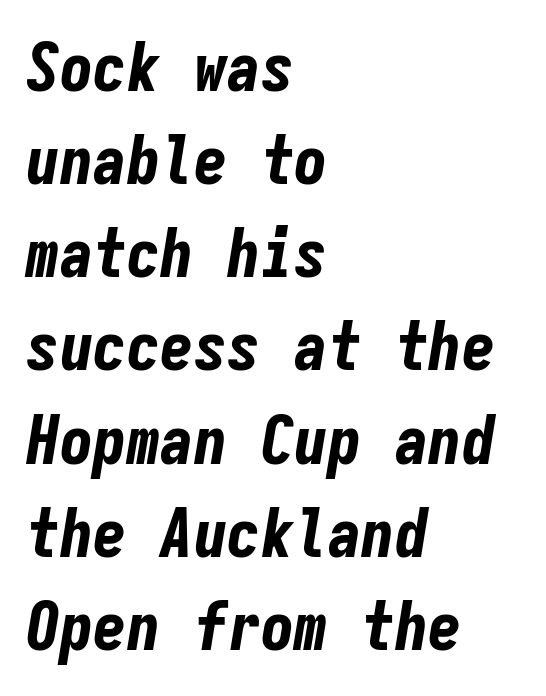
{"italic": "yes", "lean": "right", "slant_degrees": 9, "bold": "yes", "weight": "bold", "width": "condensed", "stroke_contrast": "low", "x_height": "medium", "monospaced": "yes", "underline": "no", "align": "left", "line_spacing": "normal", "line_spacing_ratio": 1.39, "letter_spacing": "normal", "letter_spacing_em": 0.0, "glyph_px": 67}
